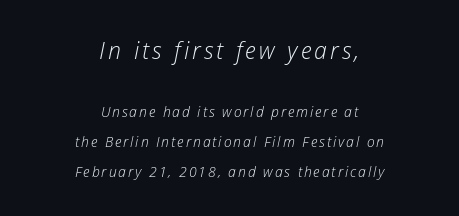
The image shows 23 px text type, italic (leaning right); set centered, loose line spacing (2.14x), not underlined; the first (top) block is 1.64x larger.
